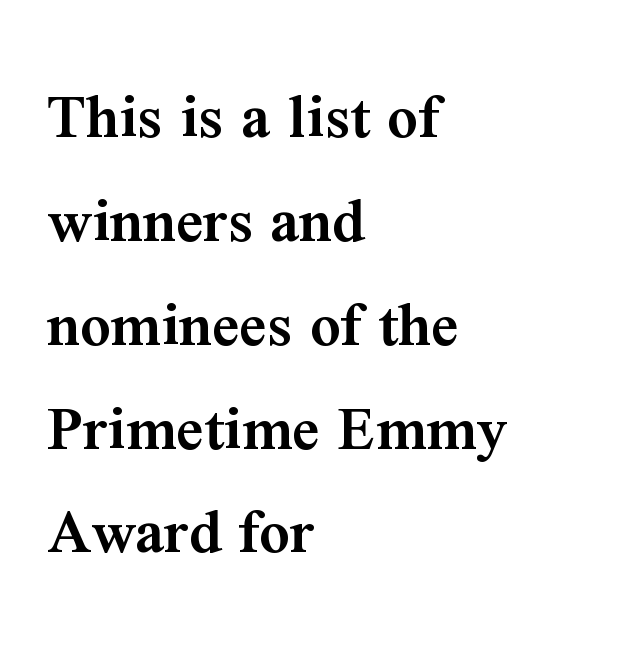
Q: Is the text bold? A: Semi-bold.
Q: Is the text italic (slanted)? A: No, it is upright.
Q: Is the typeface a serif or a sans-serif typeface? A: Serif.
Q: Is the text underlined? A: No.
Q: How is the paragraph aligned? A: Left-aligned.
Q: Is the spacing between letters normal or unusually wide? A: Normal.
Q: Is the spacing between lines tight, normal or loose? A: Normal.
Q: Width (condensed, normal, or wide)? A: Normal.
Q: Stroke contrast? A: Medium.
Q: x-height? A: Medium.
Q: Monospaced? A: No.
